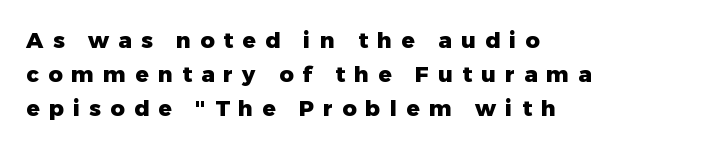
The image shows 22 px bold type, upright; set left-aligned, normal line spacing (1.55x), unusually wide letter spacing (+0.42 em), not underlined.
